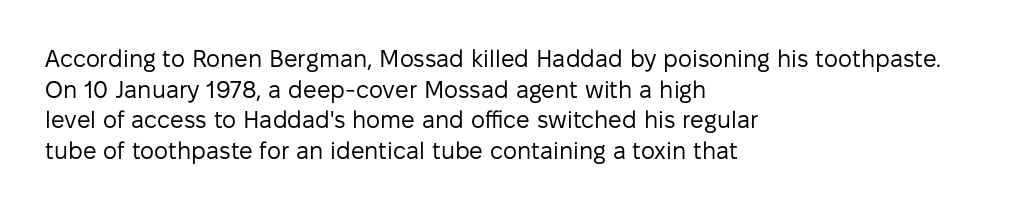
The image shows 24 px text type, upright; set left-aligned, normal line spacing (1.28x), normal letter spacing, not underlined.
